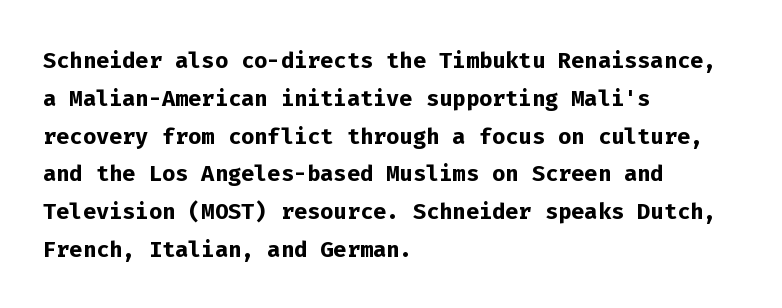
This sample uses plain, unmodified letter spacing. Are there feet on the stems? There aren't — it's a sans. Notice how the passage keeps a crisp vertical edge on the left only. Note the uniform advance width — an 'i' takes as much space as an 'm'. Heavy, bold letterforms.
